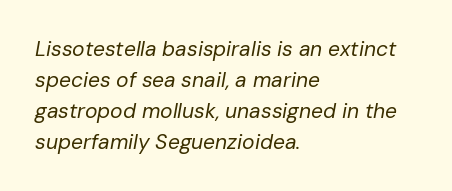
The image shows 21 px text type, italic (leaning right); set left-aligned, normal line spacing (1.47x), normal letter spacing, not underlined.
